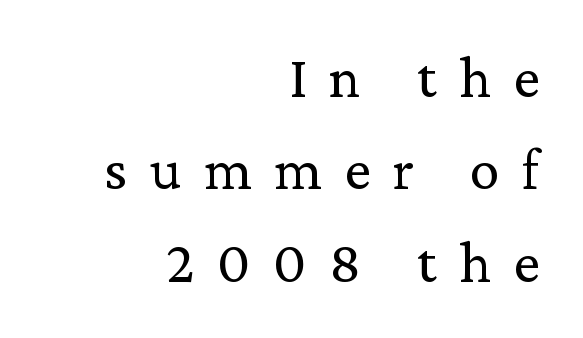
{"serif": "yes", "italic": "no", "bold": "no", "weight": "regular", "width": "normal", "stroke_contrast": "low", "x_height": "medium", "monospaced": "no", "underline": "no", "align": "right", "line_spacing": "normal", "line_spacing_ratio": 1.54, "letter_spacing": "wide", "letter_spacing_em": 0.37, "glyph_px": 60}
